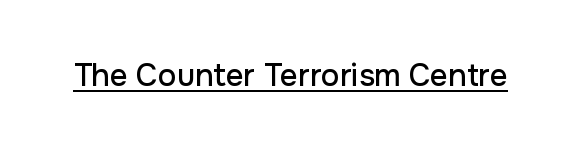
{"serif": "no", "italic": "no", "width": "normal", "stroke_contrast": "low", "x_height": "medium", "monospaced": "no", "underline": "yes", "letter_spacing": "normal", "letter_spacing_em": 0.0, "glyph_px": 31}
